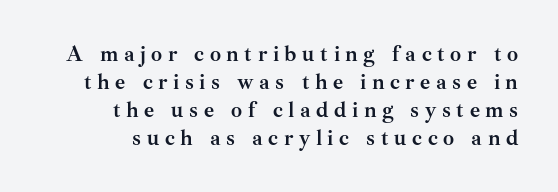
Q: Is the text bold? A: Yes.
Q: Is the text italic (slanted)? A: No, it is upright.
Q: Is the text underlined? A: No.
Q: How is the paragraph aligned? A: Right-aligned.
Q: Is the spacing between letters normal or unusually wide? A: Unusually wide.
Q: Is the spacing between lines tight, normal or loose? A: Normal.
